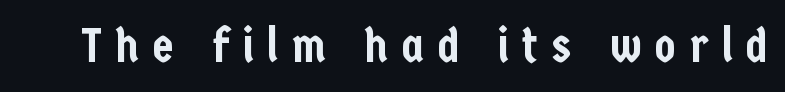
{"serif": "no", "italic": "no", "width": "condensed", "stroke_contrast": "low", "x_height": "medium", "monospaced": "no", "underline": "no", "letter_spacing": "wide", "letter_spacing_em": 0.28, "glyph_px": 48}
